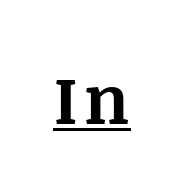
{"serif": "yes", "italic": "no", "bold": "yes", "weight": "bold", "width": "normal", "stroke_contrast": "medium", "x_height": "large", "monospaced": "no", "underline": "yes", "glyph_px": 67}
